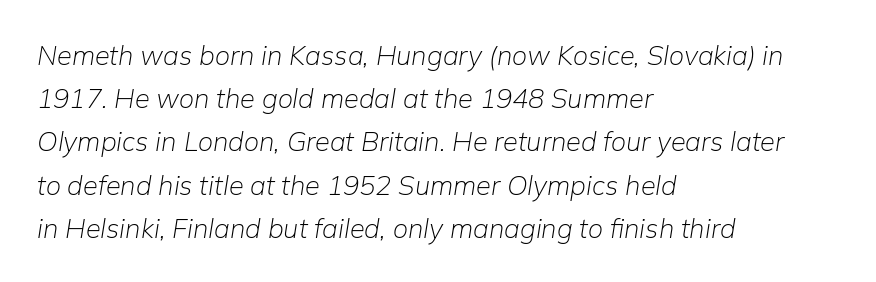
Q: Is the text bold? A: No.
Q: Is the text italic (slanted)? A: Yes, it leans right by about 9 degrees.
Q: Is the text underlined? A: No.
Q: How is the paragraph aligned? A: Left-aligned.
Q: Is the spacing between letters normal or unusually wide? A: Normal.
Q: Is the spacing between lines tight, normal or loose? A: Normal.
